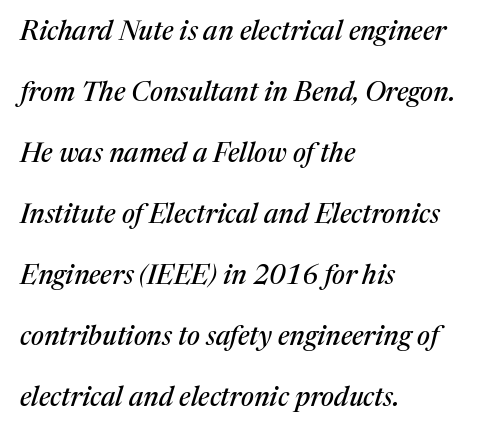
Every row of glyphs begins at an identical x-position on the left. The baseline area is clear. This block would shrink considerably if given ordinary leading; it's expanded now. Yep, that's italic — everything's leaning.
